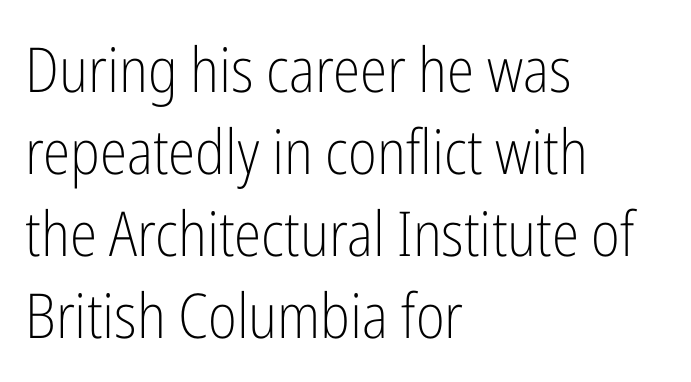
{"serif": "no", "italic": "no", "bold": "no", "weight": "light", "width": "condensed", "stroke_contrast": "low", "x_height": "medium", "monospaced": "no", "underline": "no", "align": "left", "line_spacing": "normal", "line_spacing_ratio": 1.32, "letter_spacing": "normal", "letter_spacing_em": 0.0, "glyph_px": 62}
